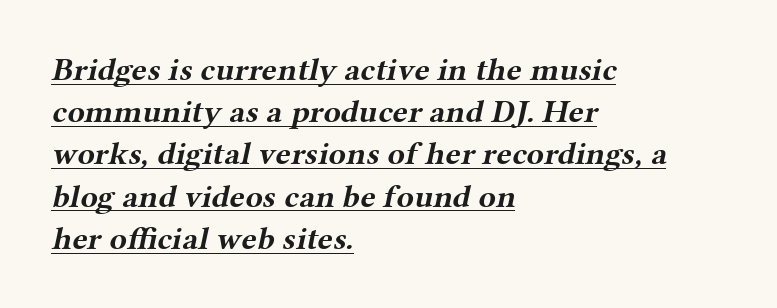
The image shows 32 px bold, wide serif type; set left-aligned, normal line spacing (1.32x), normal letter spacing, underlined; medium stroke contrast and a medium x-height.
